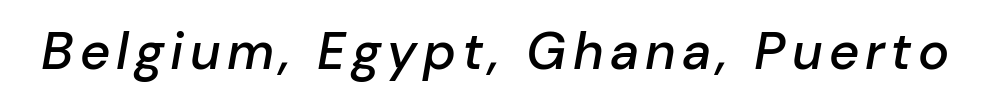
You could not count columns in this text — the font is proportionally spaced. Posture: slanted. This is moderately heavy type, rendered in semibold. Each row of text sits above clean, open space.
